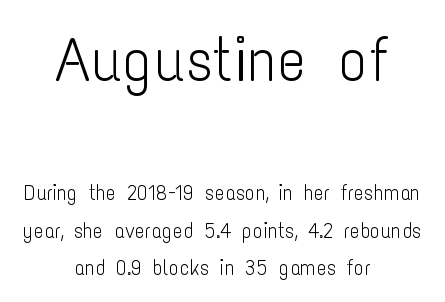
Is the letter spacing exaggerated? No — it looks like the ordinary default. The letters advance in unequal steps, a hallmark of proportional type. Serifs: no, the terminals of the letterforms are clean. The foot of each line stays bare and open.
